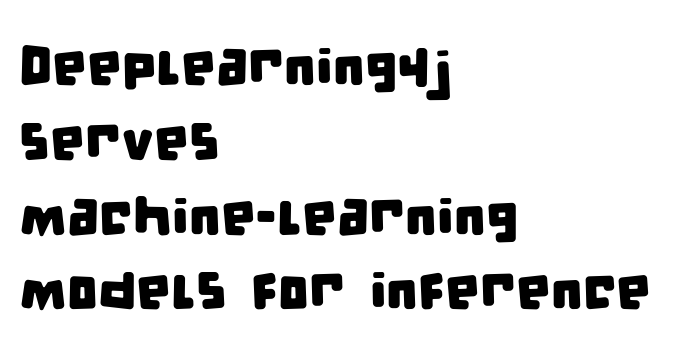
The characters display no serif detailing; their extremities are plain. Horizontal alignment here is leftward, the default for most running prose. Baseline-to-baseline distance is the conventional proportion of letter height. Each letter keeps its own natural width here, so spacing adapts to shape. No word sits above an underline. Glyph-to-glyph distance matches everyday printed text.
